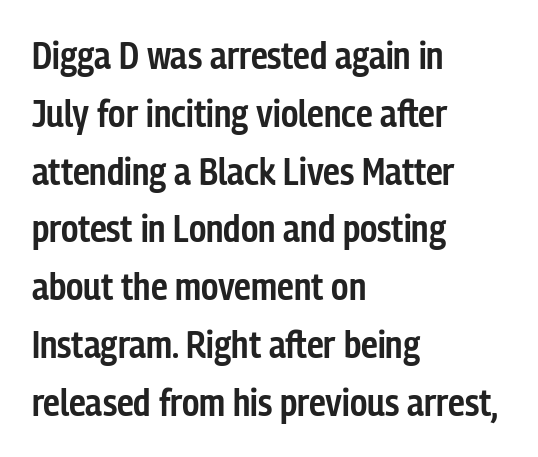
Q: Is the text bold? A: Semi-bold.
Q: Is the text italic (slanted)? A: No, it is upright.
Q: Is the typeface a serif or a sans-serif typeface? A: Sans-serif.
Q: Is the text underlined? A: No.
Q: How is the paragraph aligned? A: Left-aligned.
Q: Is the spacing between letters normal or unusually wide? A: Normal.
Q: Is the spacing between lines tight, normal or loose? A: Normal.
Q: Width (condensed, normal, or wide)? A: Condensed.
Q: Stroke contrast? A: Low.
Q: x-height? A: Medium.
Q: Monospaced? A: No.
